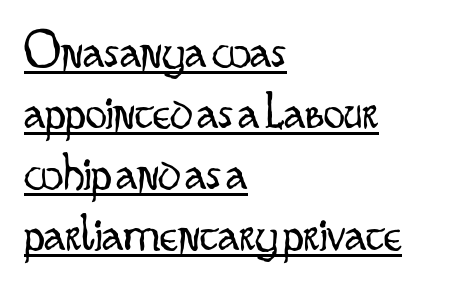
Each stroke keeps to a modest, everyday thickness or less. Notice how a bar underscores the lettering throughout. The leading is snug, giving the passage a crowded texture. A typesetter would call this zero additional tracking.
